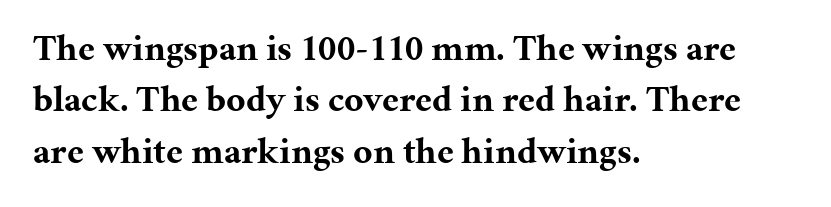
The image shows 37 px bold serif type, upright; set left-aligned, normal line spacing (1.39x), normal letter spacing, not underlined; medium stroke contrast and a medium x-height.
